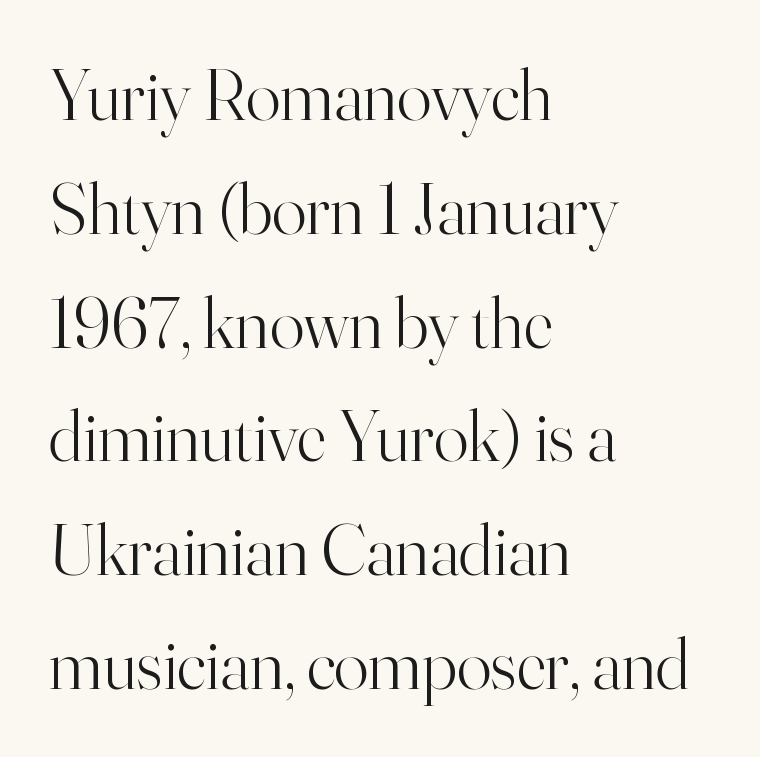
Honestly, the row spacing looks completely unremarkable. Characters remain perfectly vertical along every line. Left-aligned paragraph, ragged on the right. Here the designer chose a conventional face with non-uniform glyph widths. Stems and bowls with no extra thickness — not bold. The words here are not underlined.
